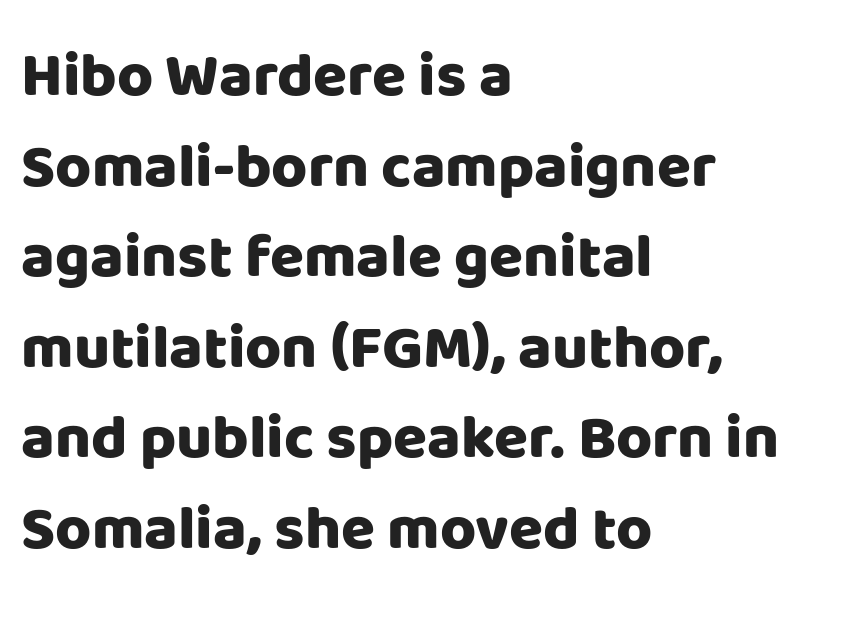
Q: Is the text bold? A: Yes.
Q: Is the text italic (slanted)? A: No, it is upright.
Q: Is the typeface a serif or a sans-serif typeface? A: Sans-serif.
Q: Is the text underlined? A: No.
Q: How is the paragraph aligned? A: Left-aligned.
Q: Is the spacing between letters normal or unusually wide? A: Normal.
Q: Is the spacing between lines tight, normal or loose? A: Normal.
Q: Width (condensed, normal, or wide)? A: Normal.
Q: Stroke contrast? A: Low.
Q: x-height? A: Large.
Q: Monospaced? A: No.
